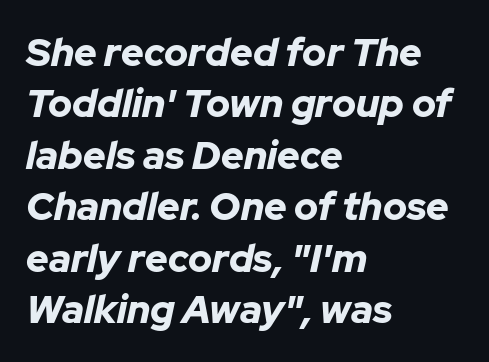
The image shows 39 px bold type, italic (leaning right); set left-aligned, normal line spacing (1.32x), normal letter spacing, not underlined; low stroke contrast and a medium x-height.
